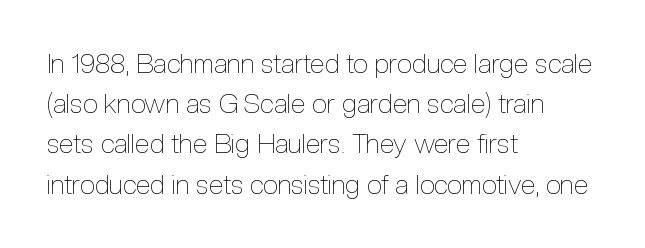
Q: Is the text bold? A: No.
Q: Is the text italic (slanted)? A: No, it is upright.
Q: Is the text underlined? A: No.
Q: How is the paragraph aligned? A: Left-aligned.
Q: Is the spacing between letters normal or unusually wide? A: Normal.
Q: Is the spacing between lines tight, normal or loose? A: Normal.
